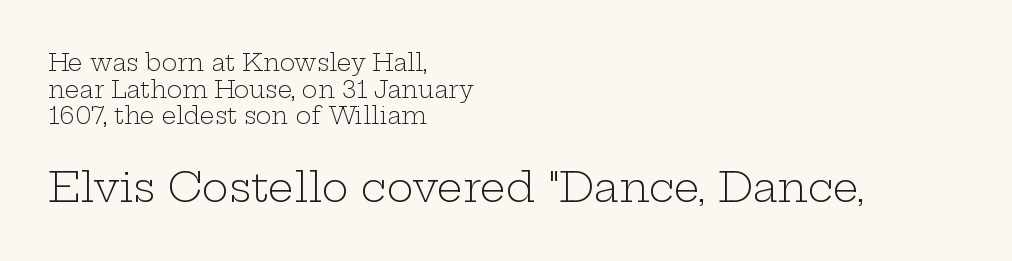
{"serif": "yes", "italic": "no", "bold": "no", "weight": "light", "width": "wide", "stroke_contrast": "low", "x_height": "medium", "monospaced": "no", "underline": "no", "align": "left", "line_spacing_ratio": 1.16, "letter_spacing": "normal", "letter_spacing_em": 0.0, "larger_block": "second", "size_ratio": 1.78, "glyph_px": 41}
